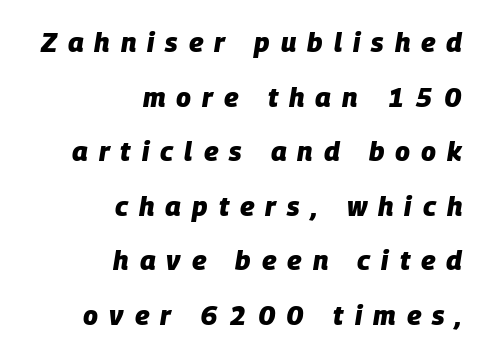
{"italic": "yes", "lean": "right", "slant_degrees": 9, "bold": "yes", "underline": "no", "align": "right", "line_spacing": "loose", "line_spacing_ratio": 2.02, "letter_spacing": "wide", "letter_spacing_em": 0.41, "glyph_px": 27}
